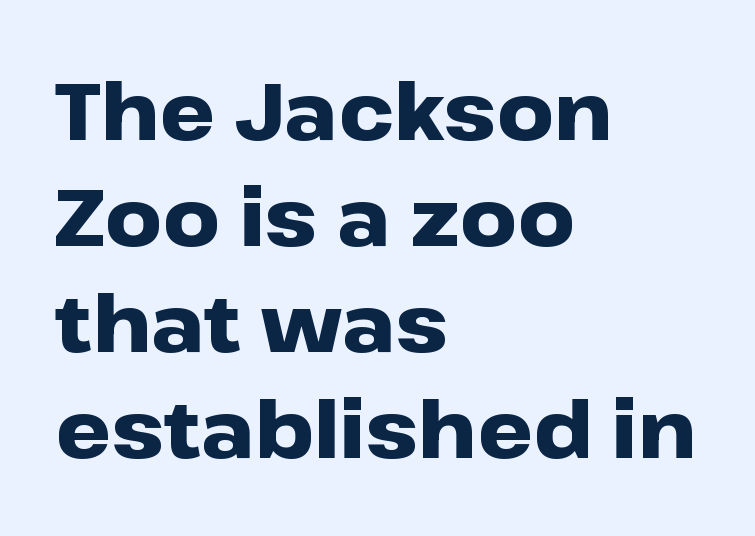
The image shows 79 px heavy, wide sans-serif type, upright; set left-aligned, normal line spacing (1.34x), normal letter spacing, not underlined; low stroke contrast and a medium x-height.
